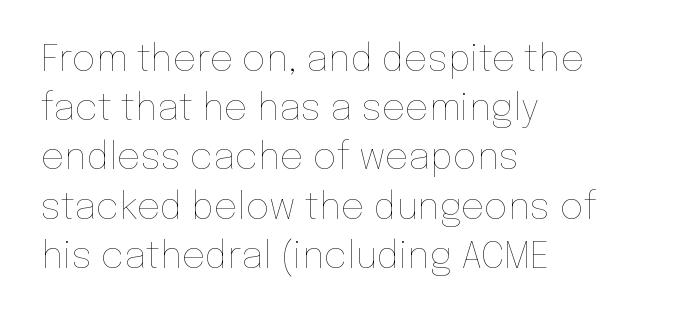
Spacing between characters is what you'd get straight out of the box. Varying glyph widths throughout — classic text-font behaviour. Typeset ragged right — the left edge is the straight one. A bare baseline throughout the passage. Each new line begins a customary step beneath the previous one. The letterforms sit at book weight or below.
